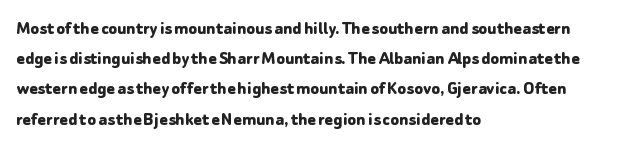
Q: Is the text bold? A: Yes.
Q: Is the text italic (slanted)? A: No, it is upright.
Q: Is the text underlined? A: No.
Q: How is the paragraph aligned? A: Left-aligned.
Q: Is the spacing between letters normal or unusually wide? A: Normal.
Q: Is the spacing between lines tight, normal or loose? A: Normal.
